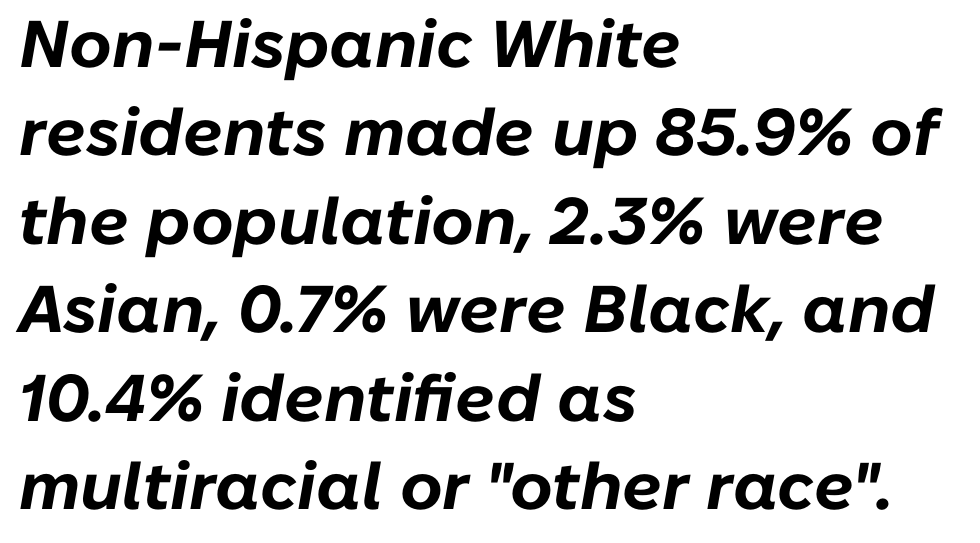
Q: Is the text bold? A: Yes.
Q: Is the text italic (slanted)? A: Yes, it leans right by about 10 degrees.
Q: Is the text underlined? A: No.
Q: How is the paragraph aligned? A: Left-aligned.
Q: Is the spacing between letters normal or unusually wide? A: Normal.
Q: Is the spacing between lines tight, normal or loose? A: Normal.
Q: Width (condensed, normal, or wide)? A: Normal.
Q: Stroke contrast? A: Low.
Q: x-height? A: Medium.
Q: Monospaced? A: No.
